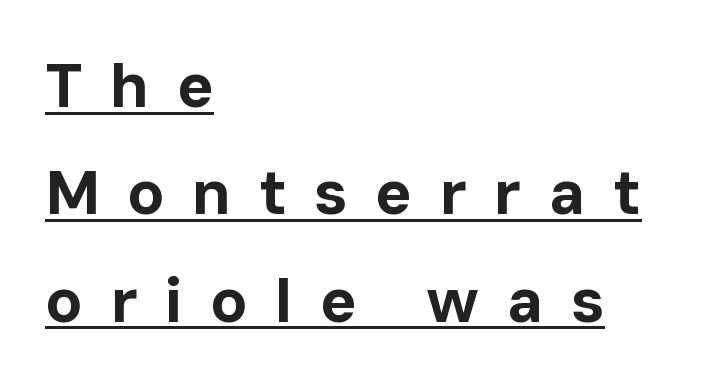
Typographically, this falls in the sans-serif category. Summary of weight: heavy, a full bold. Posture: vertical. A continuous stroke trails under the words, as in a hyperlink. A typesetter would call this proportional, since set widths differ per character. Typeset ragged right — the left edge is the straight one.
